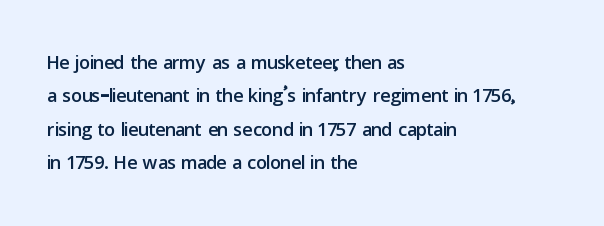
{"italic": "no", "underline": "no", "align": "left", "line_spacing_ratio": 1.24, "letter_spacing": "normal", "letter_spacing_em": 0.0, "glyph_px": 27}
